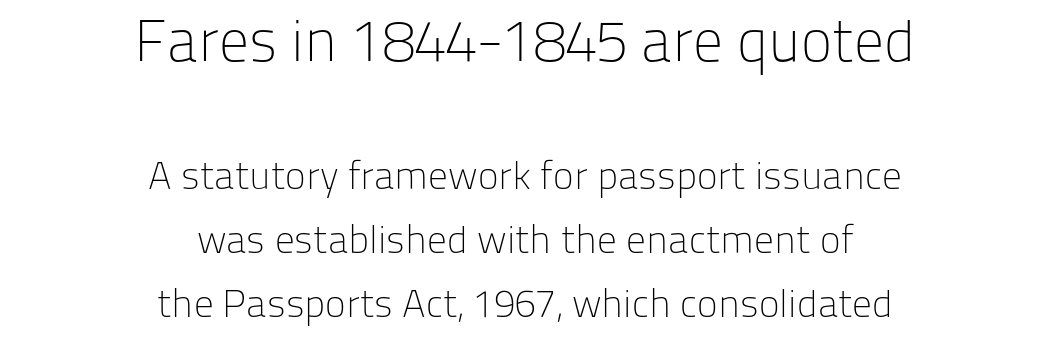
{"serif": "no", "italic": "no", "bold": "no", "weight": "light", "width": "normal", "stroke_contrast": "low", "x_height": "medium", "monospaced": "no", "underline": "no", "align": "center", "line_spacing": "normal", "line_spacing_ratio": 1.63, "letter_spacing": "normal", "letter_spacing_em": 0.0, "larger_block": "first", "size_ratio": 1.51, "glyph_px": 59}
